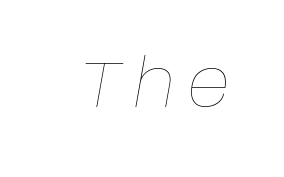
{"italic": "yes", "lean": "right", "slant_degrees": 10, "bold": "no", "weight": "thin", "width": "normal", "stroke_contrast": "low", "x_height": "large", "monospaced": "no", "underline": "no", "glyph_px": 66}
